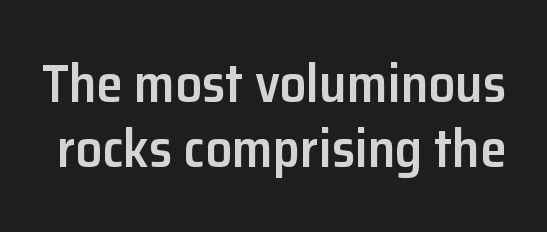
Compared with an ordinary text face, these strokes are moderately heavier — a semibold. Ascenders rise straight up at ninety degrees. Decoration check: the copy has no underline. Type style note: lacks serifs. Spacing verdict: proportional, widths tailored to each character. Letter spacing: default.
